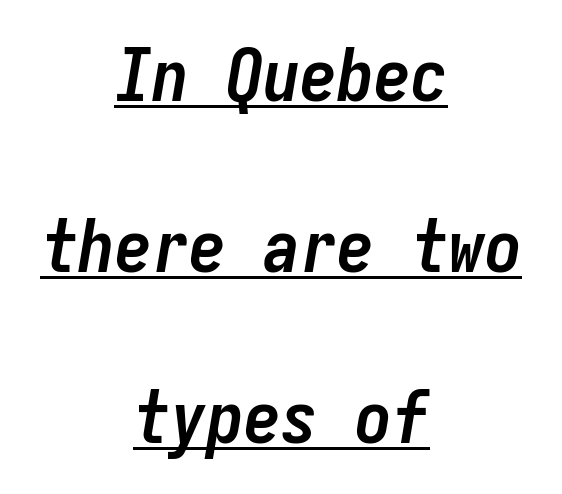
Q: Is the text bold? A: Yes.
Q: Is the text italic (slanted)? A: Yes, it leans right by about 9 degrees.
Q: Is the text underlined? A: Yes.
Q: How is the paragraph aligned? A: Centered.
Q: Is the spacing between letters normal or unusually wide? A: Normal.
Q: Is the spacing between lines tight, normal or loose? A: Loose.
Q: Width (condensed, normal, or wide)? A: Condensed.
Q: Stroke contrast? A: Low.
Q: x-height? A: Medium.
Q: Monospaced? A: Yes.
